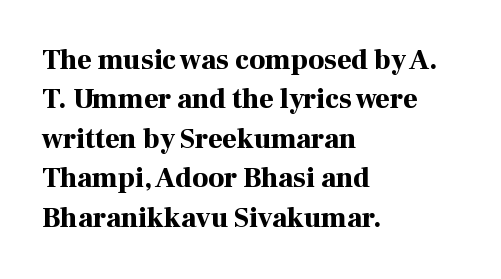
The image shows 28 px bold serif type, upright; set left-aligned, normal line spacing (1.41x), normal letter spacing, not underlined; high stroke contrast and a medium x-height.
